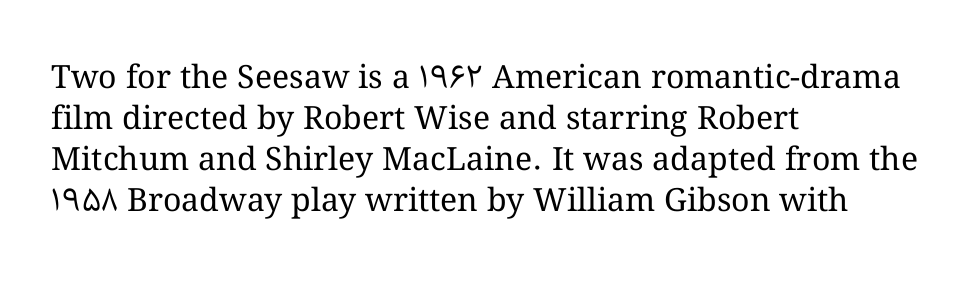
Characters follow at the spacing the type designer built in. This sample has the flowing, uneven cadence of proportional lettering. A normal amount of white space separates one row of letters from the next. The specimen omits any rule beneath the text block's lines. This is roman type, the default non-slanted kind.
